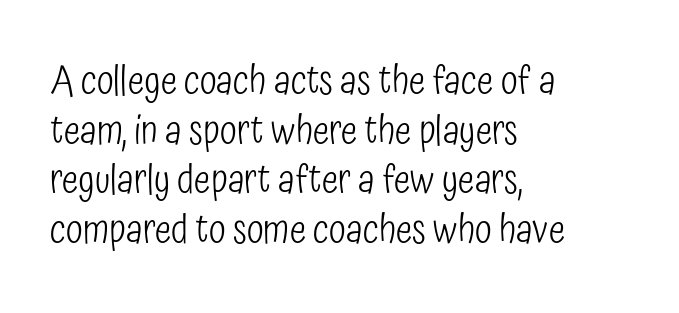
The image shows 39 px light, condensed sans-serif type, upright; set left-aligned, normal line spacing (1.27x), normal letter spacing, not underlined; low stroke contrast and a medium x-height.
